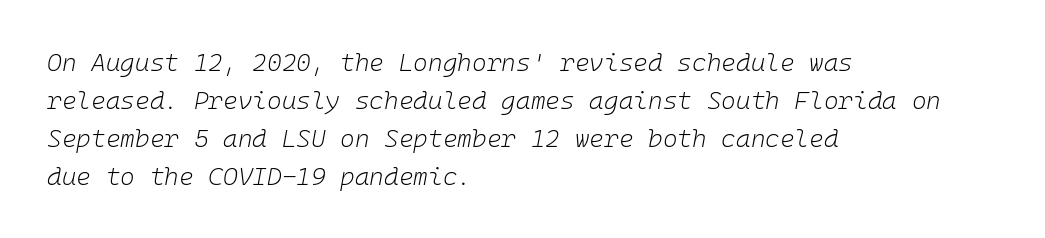
Q: Is the text bold? A: No.
Q: Is the text italic (slanted)? A: Yes, it leans right by about 10 degrees.
Q: Is the text underlined? A: No.
Q: How is the paragraph aligned? A: Left-aligned.
Q: Is the spacing between letters normal or unusually wide? A: Normal.
Q: Is the spacing between lines tight, normal or loose? A: Normal.
